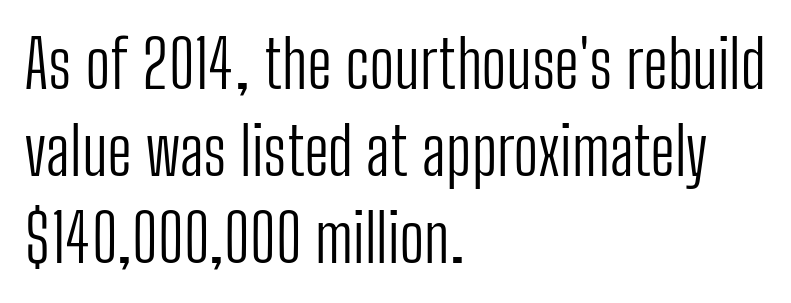
The image shows 66 px light, condensed sans-serif type, upright; set left-aligned, normal line spacing (1.32x), normal letter spacing, not underlined; low stroke contrast and a medium x-height.
